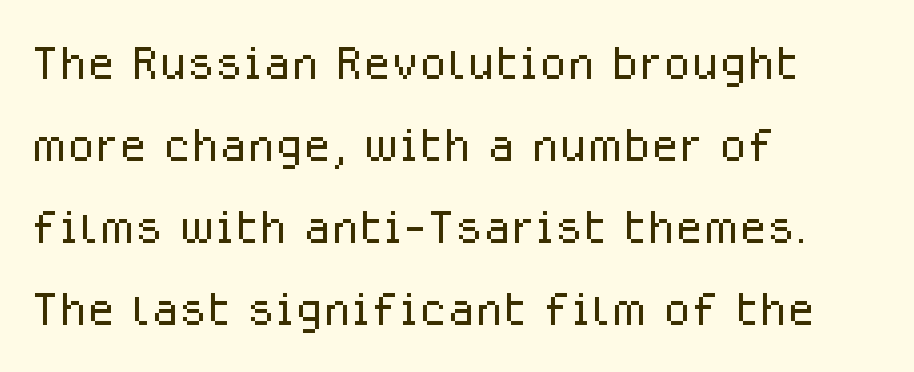
Spacing verdict: proportional, widths tailored to each character. Is the block centered? No — it sits flush against the left margin. The letterforms sit at book weight or below. In terms of leading, this rendering sits right in the middle.
